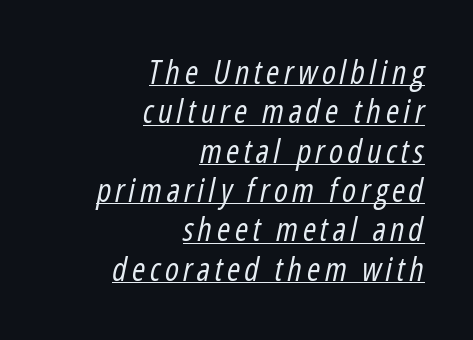
The image shows 32 px regular-weight, condensed type, italic (leaning right); set right-aligned, line spacing 1.23x, underlined; low stroke contrast and a medium x-height.
